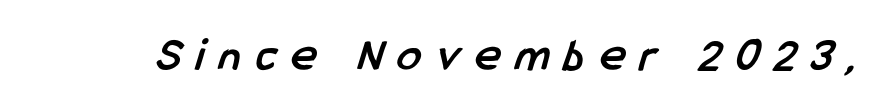
{"serif": "no", "bold": "yes", "weight": "semibold", "width": "condensed", "stroke_contrast": "low", "x_height": "medium", "monospaced": "no", "underline": "no", "letter_spacing": "wide", "letter_spacing_em": 0.32, "glyph_px": 48}
